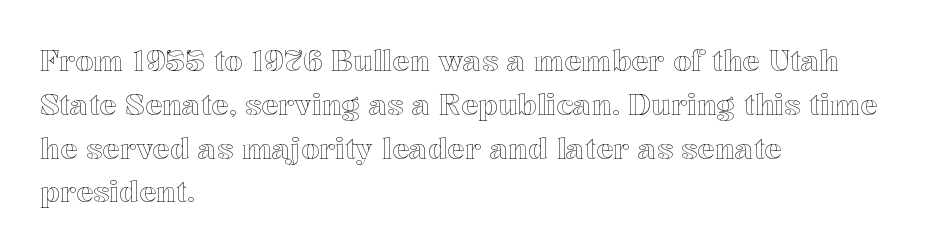
The image shows 29 px text type, upright; set left-aligned, normal line spacing (1.51x), normal letter spacing, not underlined; a medium x-height.
